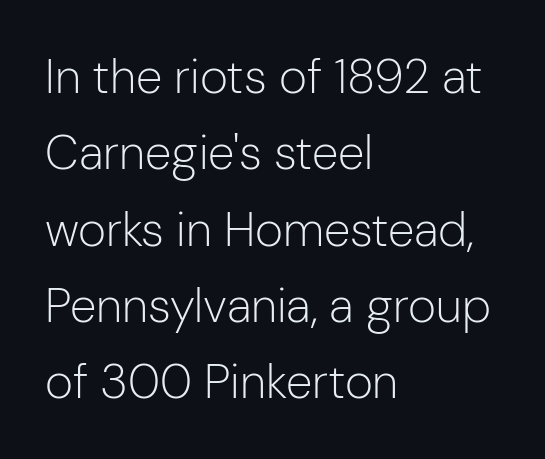
Here the designer chose a conventional face with non-uniform glyph widths. The font is comparable to plain body text, perhaps lighter. Is there any slant? The stems are plumb. What stands out about the letter spacing? Nothing — it is the standard amount.
